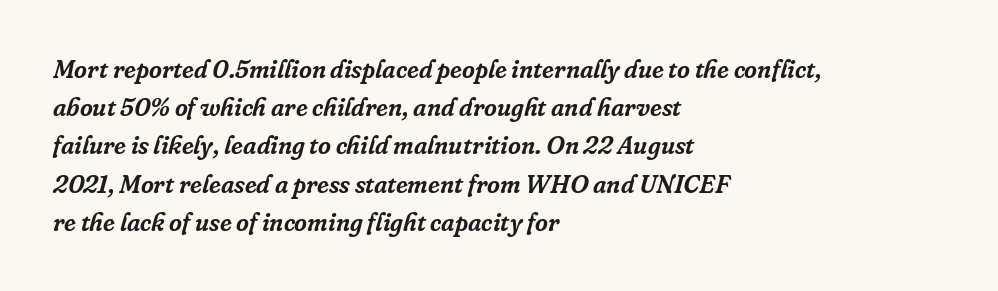
Is the block centered? No — it sits flush against the left margin. Italic? Definitely — the glyphs are oblique. Successive baselines arrive at the customary interval. Look at the tracking — it's just the regular setting, nothing added.
